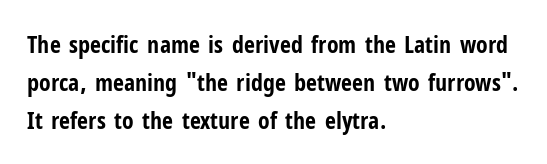
The space between consecutive lines is moderate. Alignment: flush left. The passage shown is not underscored anywhere. The type is set solid horizontally, with unmodified tracking. The characters look thick and weighty, a clear bold. Unlike italic type, these characters show no tilt at all.
